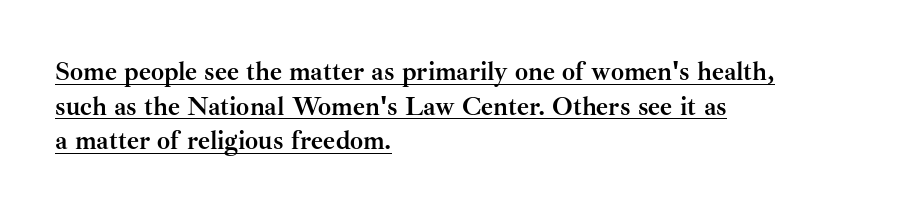
{"italic": "no", "bold": "yes", "underline": "yes", "align": "left", "line_spacing": "normal", "line_spacing_ratio": 1.33, "letter_spacing": "normal", "letter_spacing_em": 0.0, "glyph_px": 26}
